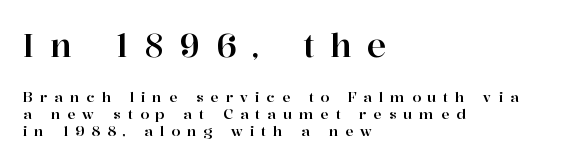
{"serif": "yes", "italic": "no", "width": "normal", "stroke_contrast": "high", "x_height": "medium", "monospaced": "no", "underline": "no", "align": "left", "line_spacing_ratio": 1.2, "letter_spacing": "wide", "letter_spacing_em": 0.49, "larger_block": "first", "size_ratio": 2.29, "glyph_px": 32}
